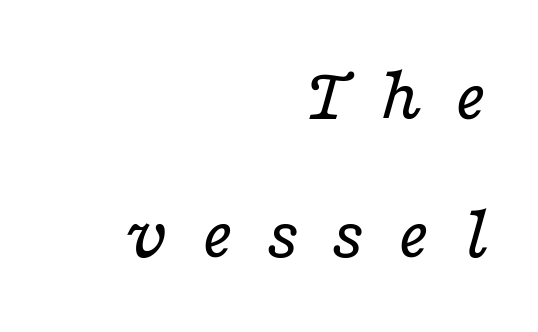
The image shows 77 px regular-weight, wide serif type, italic (leaning right); set right-aligned, line spacing 1.79x, unusually wide letter spacing (+0.42 em), not underlined; low stroke contrast and a medium x-height.
